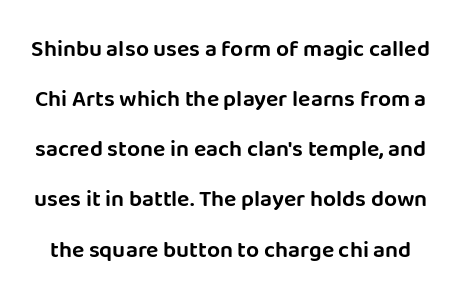
Q: Is the text italic (slanted)? A: No, it is upright.
Q: Is the text underlined? A: No.
Q: Is the spacing between letters normal or unusually wide? A: Normal.
Q: Is the spacing between lines tight, normal or loose? A: Loose.
